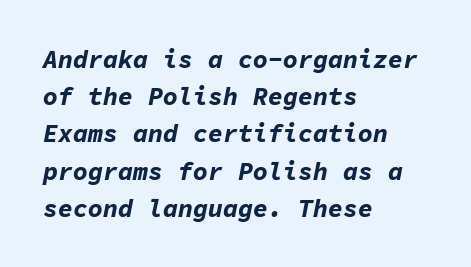
Q: Is the text bold? A: Yes.
Q: Is the text italic (slanted)? A: Yes, it leans right by about 11 degrees.
Q: Is the text underlined? A: No.
Q: How is the paragraph aligned? A: Left-aligned.
Q: Is the spacing between letters normal or unusually wide? A: Normal.
Q: Is the spacing between lines tight, normal or loose? A: Normal.
